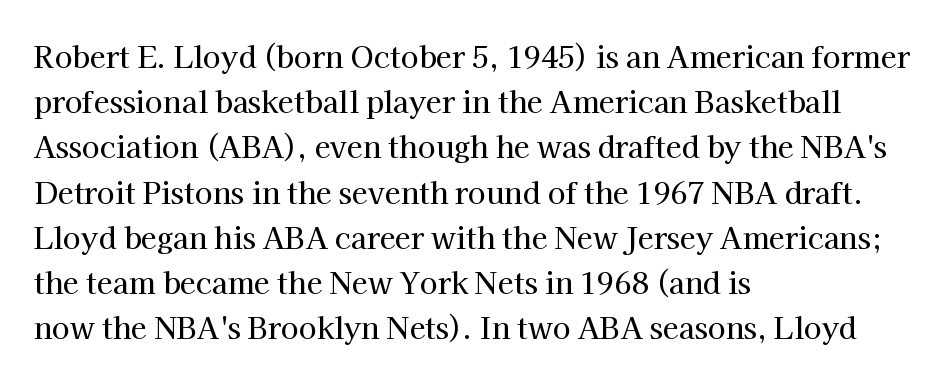
{"serif": "yes", "italic": "no", "width": "normal", "stroke_contrast": "high", "x_height": "medium", "monospaced": "no", "underline": "no", "align": "left", "line_spacing": "normal", "line_spacing_ratio": 1.56, "letter_spacing": "normal", "letter_spacing_em": 0.0, "glyph_px": 29}
